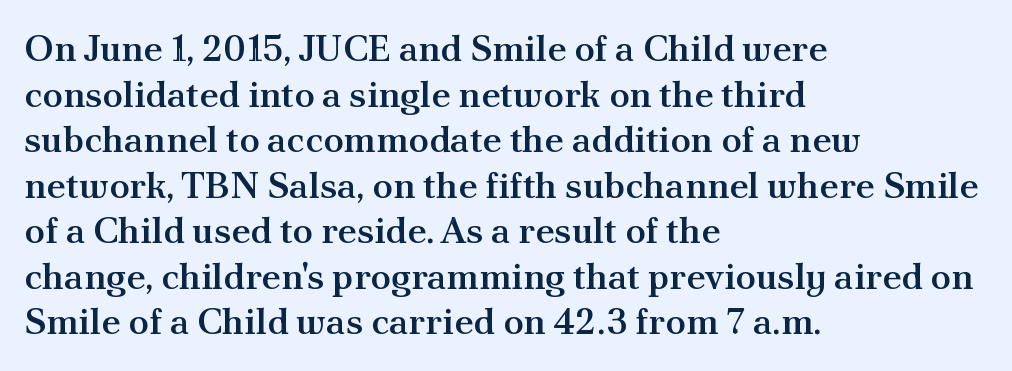
Stroke terminals: seriffed. Honestly, there is no underline to notice here at all. This sample is left-justified, so line endings fall wherever the words run out. This is the regular roman posture of the typeface. There is no visible air inserted between adjacent glyphs. These words are printed semibold, heavier than regular yet not bold.
